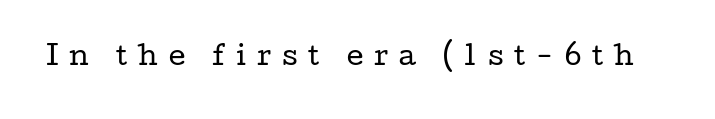
The image shows 26 px text type, upright; set unusually wide letter spacing (+0.41 em), not underlined.
